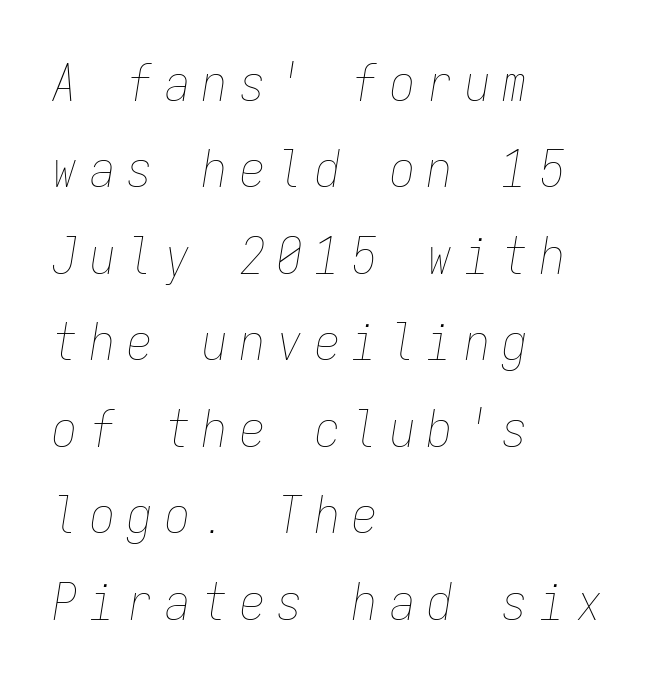
Stem width sits at or under what a default text font uses. This sample uses an oblique cut, with every glyph tilted off the vertical. Words appear elongated and porous because spacing is wide. Quick note: underline off.
